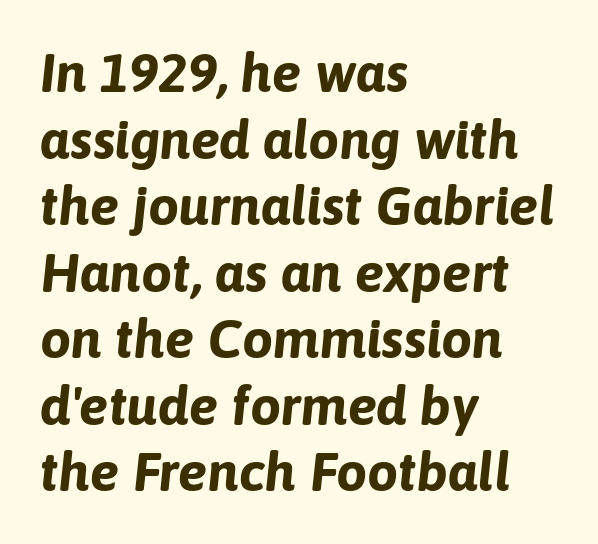
Characters are canted at an angle relative to the baseline's perpendicular. Strokes here are thick enough to call this a true bold. Compared with a centered layout, this one pins lines to the left instead. Letters rest on an invisible, unmarked baseline.
